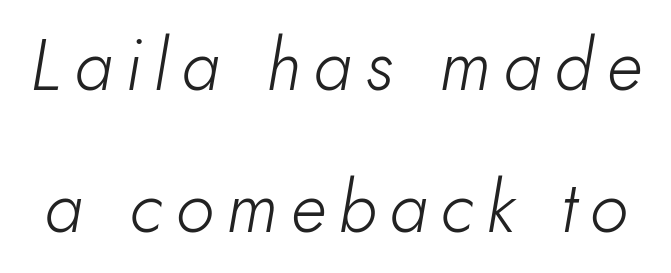
The passage shown is typed in a proportional face where columns would drift. This is oblique type, the kind used for emphasis or titles. Heaviness? Minimal to ordinary, like unemphasized prose. Baseline-to-baseline distance is far greater than the letter height. Each row of text sits above clean, open space.
